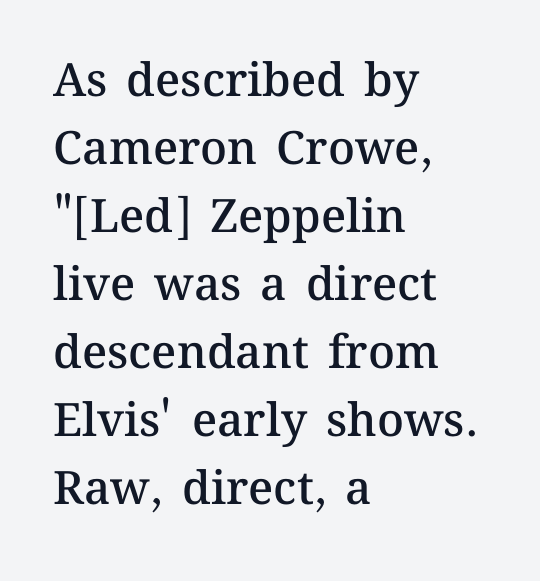
Q: Is the text bold? A: Semi-bold.
Q: Is the text italic (slanted)? A: No, it is upright.
Q: Is the text underlined? A: No.
Q: How is the paragraph aligned? A: Left-aligned.
Q: Is the spacing between letters normal or unusually wide? A: Normal.
Q: Is the spacing between lines tight, normal or loose? A: Normal.
Q: Width (condensed, normal, or wide)? A: Normal.
Q: Stroke contrast? A: Medium.
Q: x-height? A: Medium.
Q: Monospaced? A: No.
